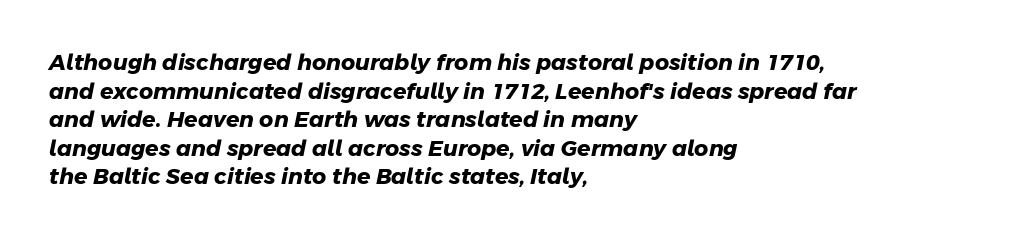
{"bold": "yes", "underline": "no", "align": "left", "line_spacing": "normal", "line_spacing_ratio": 1.3, "letter_spacing": "normal", "letter_spacing_em": 0.0, "glyph_px": 22}
